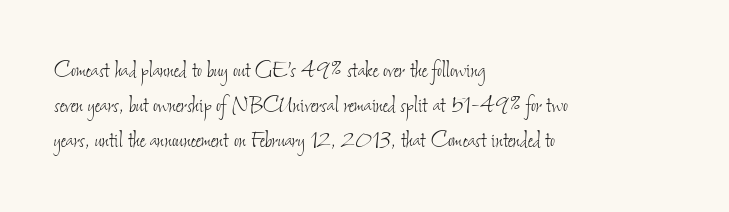
Q: Is the text bold? A: No.
Q: Is the text underlined? A: No.
Q: How is the paragraph aligned? A: Left-aligned.
Q: Is the spacing between letters normal or unusually wide? A: Normal.
Q: Is the spacing between lines tight, normal or loose? A: Normal.
